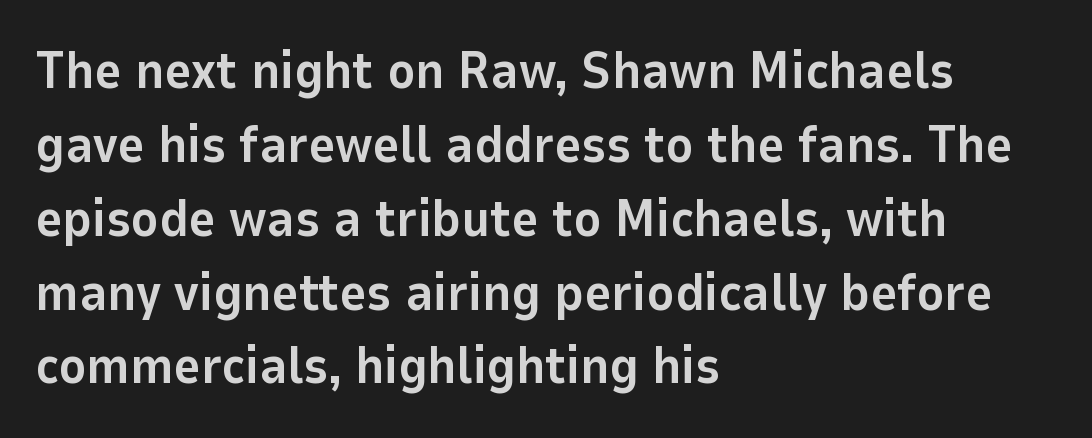
{"serif": "no", "italic": "no", "bold": "yes", "weight": "bold", "width": "normal", "stroke_contrast": "low", "x_height": "medium", "monospaced": "no", "underline": "no", "align": "left", "line_spacing": "normal", "line_spacing_ratio": 1.42, "letter_spacing": "normal", "letter_spacing_em": 0.0, "glyph_px": 52}
